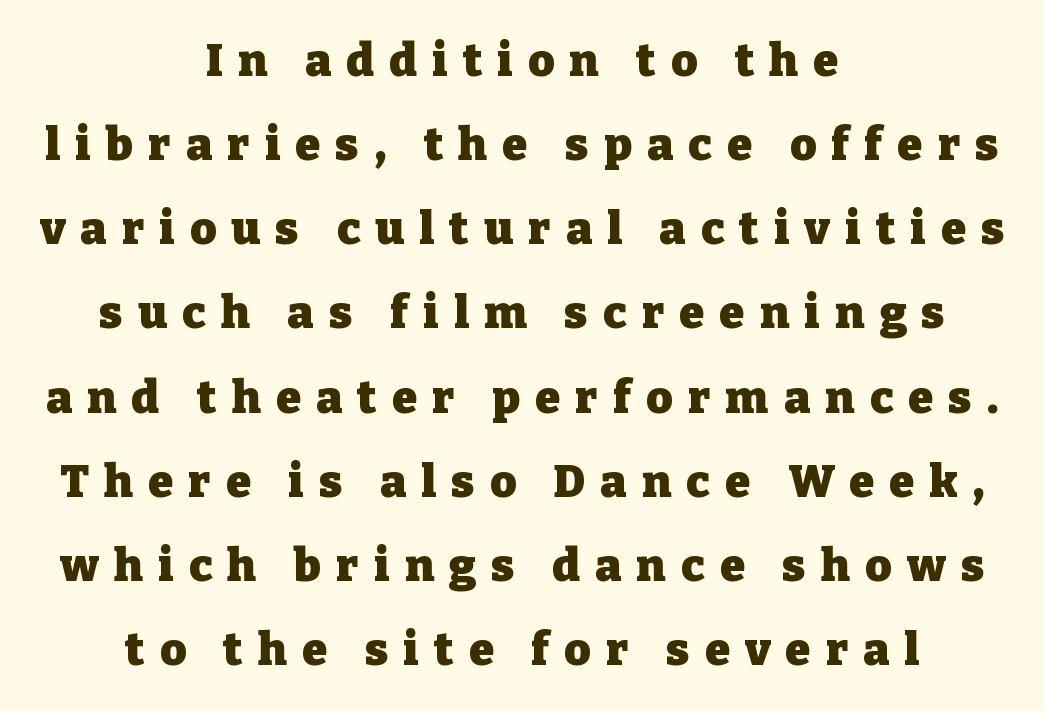
You'd pick this weight for a headline — it's a proper bold. Tracking here is generous; glyphs stand well apart from one another. Serif or sans? Serif — the stroke terminals have little feet. Posture: straight, roman, zero tilt. Words float on clear page, feet unadorned. These lines are rendered in a variable-pitch font.
